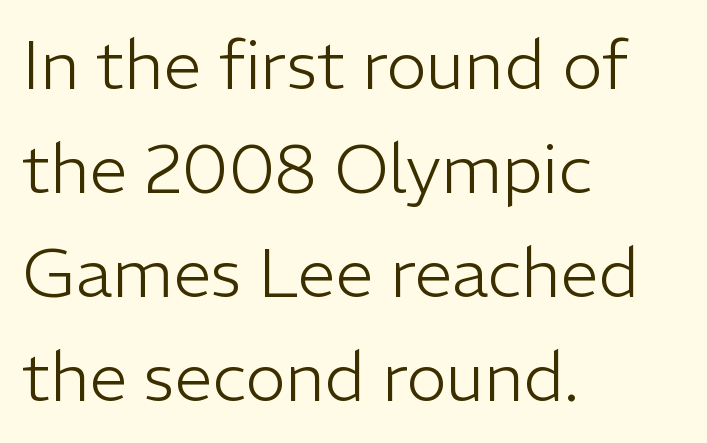
The letters sit at their default tracking, neither squeezed nor spread. A sans-serif font was chosen for this passage. Caption: face not bold, strokes unweighted. The face used here is proportionally spaced, like ordinary book or web type.
